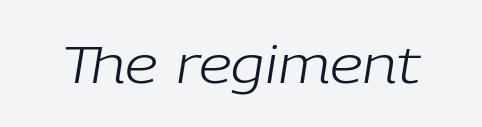
Q: Is the text bold? A: No.
Q: Is the text italic (slanted)? A: Yes, it leans right by about 9 degrees.
Q: Is the text underlined? A: No.
Q: Is the spacing between letters normal or unusually wide? A: Normal.
Q: Width (condensed, normal, or wide)? A: Normal.
Q: Stroke contrast? A: Low.
Q: x-height? A: Medium.
Q: Monospaced? A: No.
